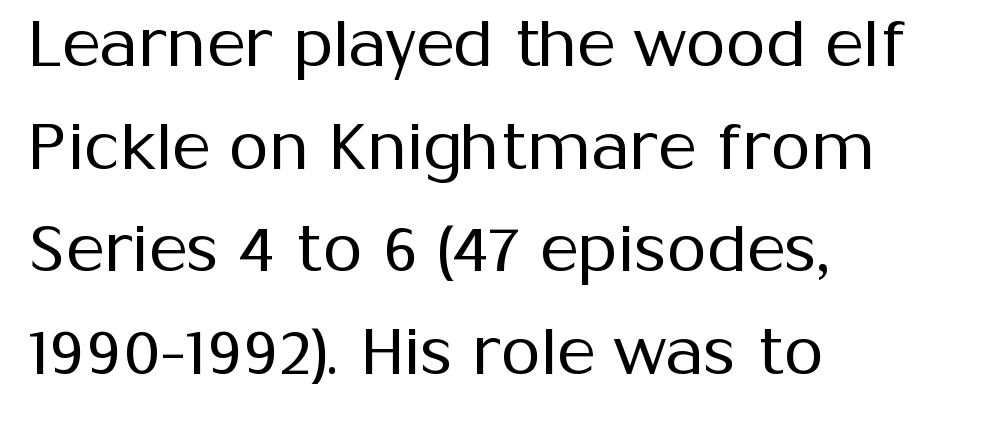
Q: Is the text bold? A: No.
Q: Is the text italic (slanted)? A: No, it is upright.
Q: Is the typeface a serif or a sans-serif typeface? A: Sans-serif.
Q: Is the text underlined? A: No.
Q: How is the paragraph aligned? A: Left-aligned.
Q: Is the spacing between letters normal or unusually wide? A: Normal.
Q: Is the spacing between lines tight, normal or loose? A: Normal.
Q: Width (condensed, normal, or wide)? A: Normal.
Q: Stroke contrast? A: Medium.
Q: x-height? A: Medium.
Q: Monospaced? A: No.
